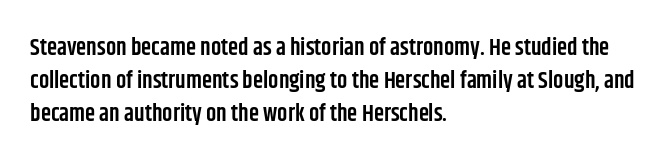
{"italic": "no", "bold": "semi", "underline": "no", "align": "left", "line_spacing": "normal", "line_spacing_ratio": 1.43, "letter_spacing": "normal", "letter_spacing_em": 0.0, "glyph_px": 23}
